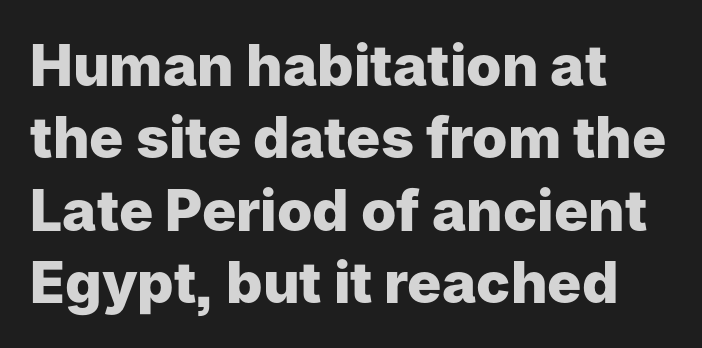
The image shows 57 px heavy sans-serif type, upright; set left-aligned, normal line spacing (1.27x), normal letter spacing, not underlined; low stroke contrast and a medium x-height.
